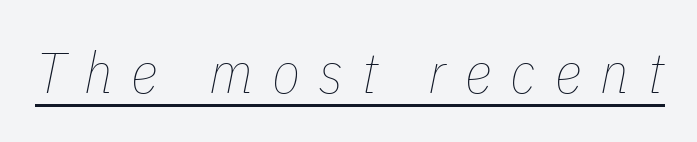
The image shows 58 px thin, condensed type, italic (leaning right); set unusually wide letter spacing (+0.33 em), underlined; low stroke contrast and a medium x-height.
